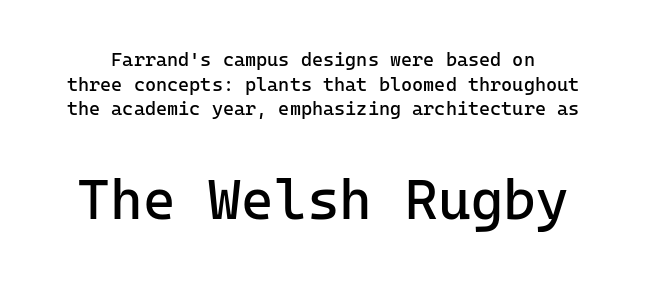
{"serif": "no", "italic": "no", "bold": "no", "weight": "regular", "width": "normal", "stroke_contrast": "low", "x_height": "medium", "underline": "no", "line_spacing": "normal", "line_spacing_ratio": 1.3, "letter_spacing": "normal", "letter_spacing_em": 0.0, "larger_block": "second", "size_ratio": 2.95, "glyph_px": 56}
